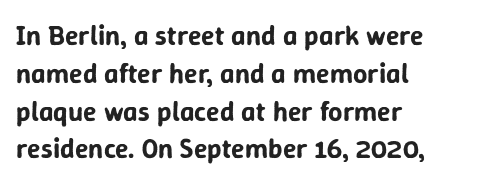
The image shows 28 px sans-serif type, upright; set left-aligned, normal line spacing (1.35x), normal letter spacing, not underlined; low stroke contrast and a medium x-height.
